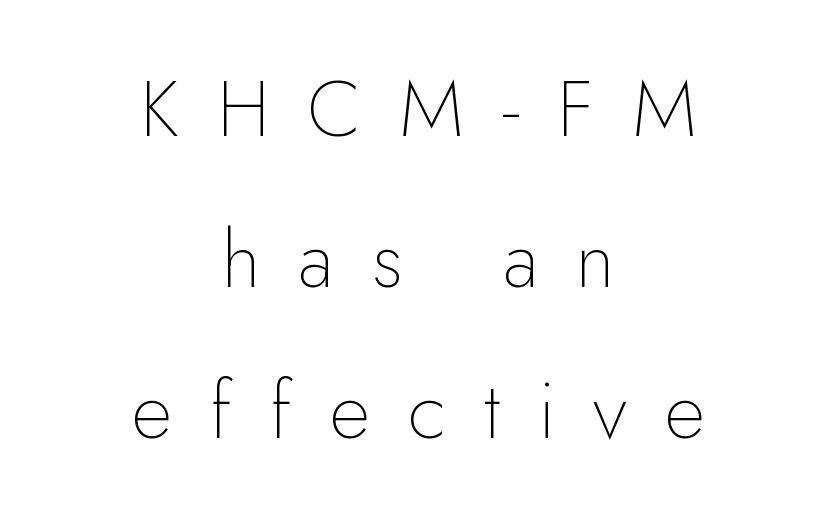
The image shows 79 px thin sans-serif type, upright; set centered, loose line spacing (1.91x), unusually wide letter spacing (+0.48 em), not underlined; low stroke contrast and a small x-height.
